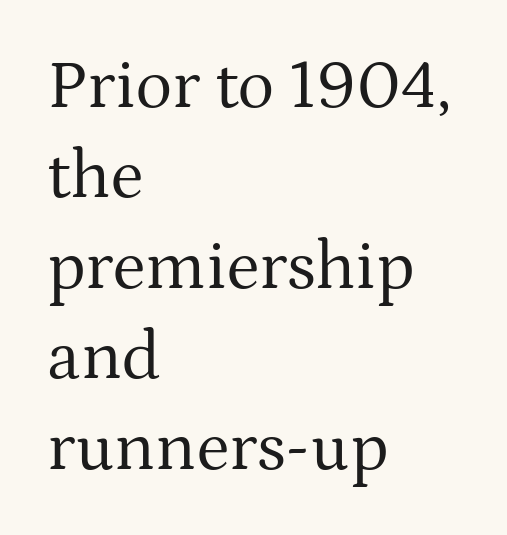
This reads as an unemphasized weight, regular at the heaviest. This rendering employs a face with finishing strokes, i.e., a serif. The passage shown has conventional tracking throughout. The passage shown is typed in a proportional face where columns would drift. Letters rest on an invisible, unmarked baseline.
